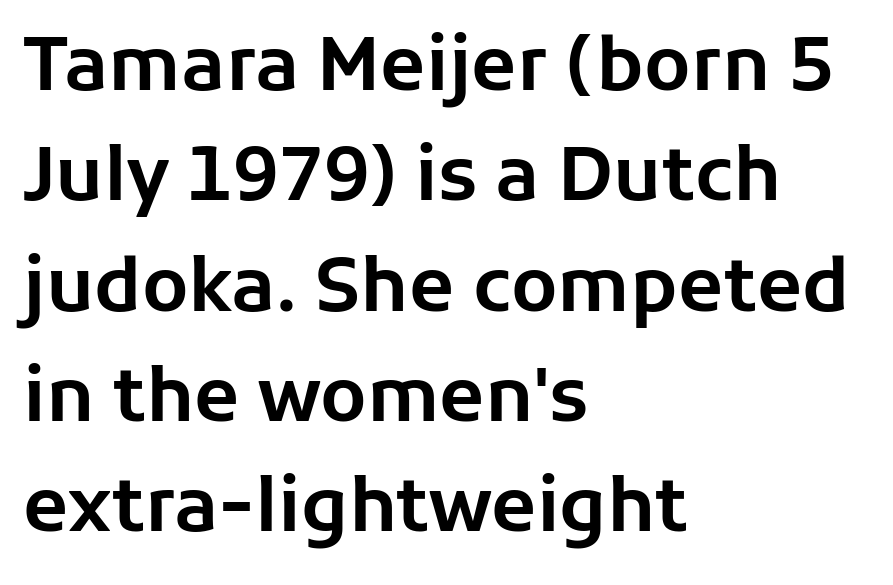
Think of a printed novel: that variable character pitch is what you see here. Posture: vertical. The paragraph has a hard left edge and a soft right edge. Compared with typical body copy, the letter spacing here is the same. Are there feet on the stems? There aren't — it's a sans.
